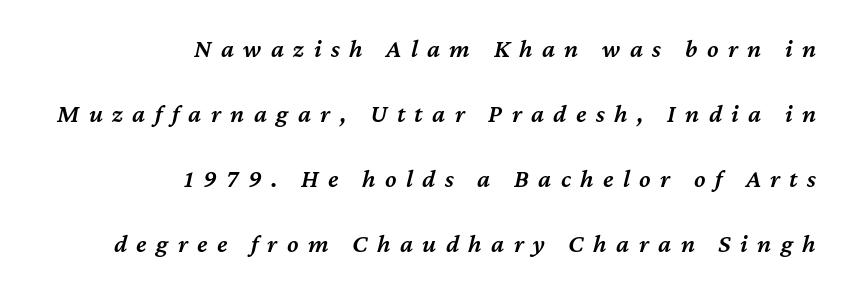
The image shows 26 px text type, italic (leaning right); set right-aligned, loose line spacing (2.5x), unusually wide letter spacing (+0.36 em), not underlined.
